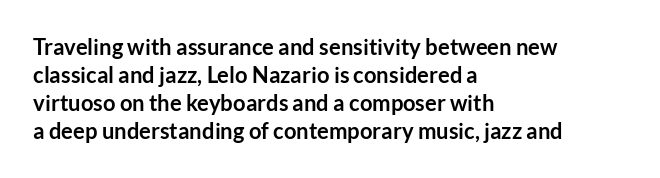
Q: Is the text bold? A: Yes.
Q: Is the text italic (slanted)? A: No, it is upright.
Q: Is the text underlined? A: No.
Q: How is the paragraph aligned? A: Left-aligned.
Q: Is the spacing between letters normal or unusually wide? A: Normal.
Q: Is the spacing between lines tight, normal or loose? A: Normal.
